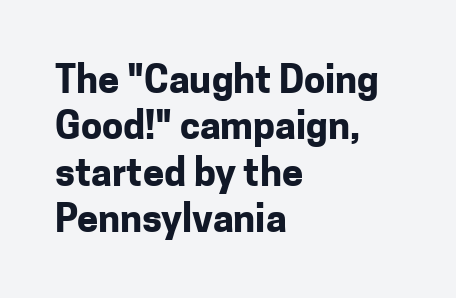
The image shows 38 px bold sans-serif type, upright; set left-aligned, line spacing 1.22x, normal letter spacing, not underlined; low stroke contrast and a medium x-height.
